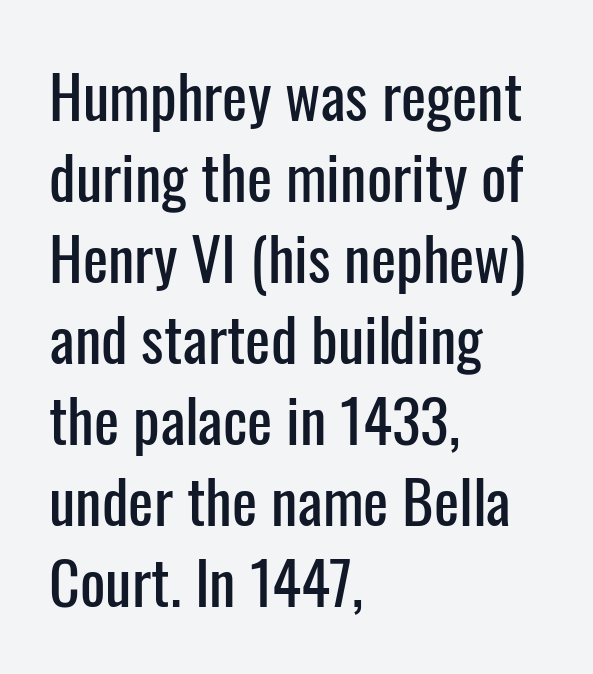
Typeset ragged right — the left edge is the straight one. Nothing sits at the stroke ends, so this counts as sans-serif. Looks like regular typesetting: each glyph gets only the width it needs. This sample uses an upright cut, with every glyph sitting square on the baseline. Baseline-to-baseline distance is the conventional proportion of letter height. Only glyphs here, with clear space below each row.
